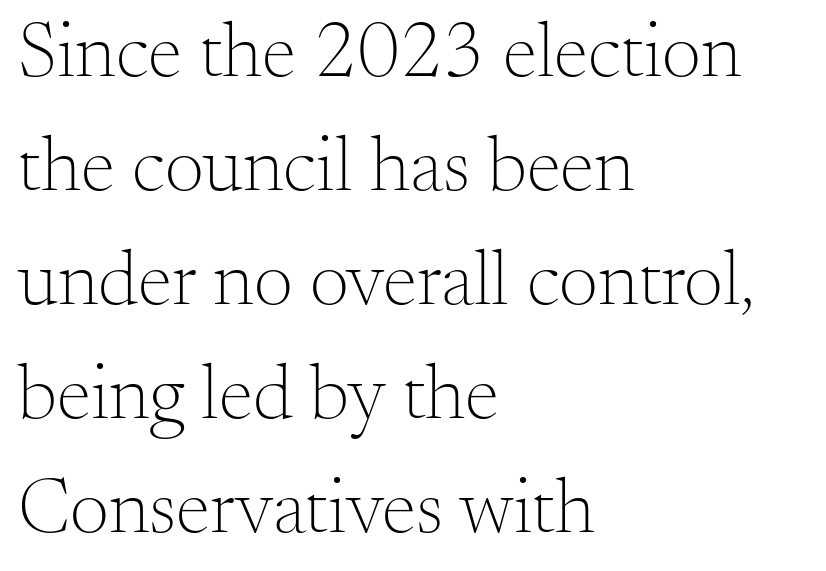
The image shows 78 px light serif type, upright; set left-aligned, normal line spacing (1.46x), normal letter spacing, not underlined; medium stroke contrast and a small x-height.
